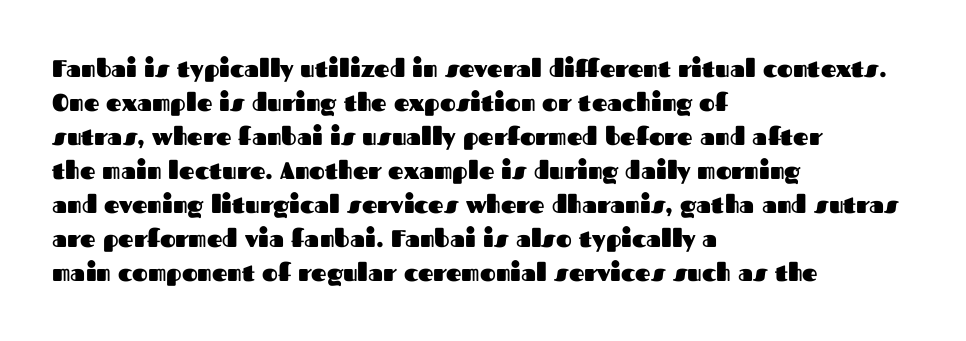
The image shows 24 px bold type, upright; set left-aligned, normal line spacing (1.42x), normal letter spacing, not underlined.
